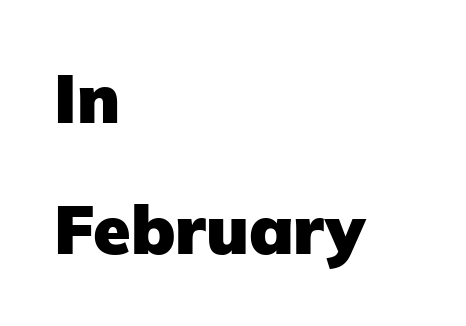
Q: Is the text bold? A: Yes.
Q: Is the text italic (slanted)? A: No, it is upright.
Q: Is the typeface a serif or a sans-serif typeface? A: Sans-serif.
Q: Is the text underlined? A: No.
Q: How is the paragraph aligned? A: Left-aligned.
Q: Is the spacing between letters normal or unusually wide? A: Normal.
Q: Is the spacing between lines tight, normal or loose? A: Loose.
Q: Width (condensed, normal, or wide)? A: Normal.
Q: Stroke contrast? A: Low.
Q: x-height? A: Medium.
Q: Monospaced? A: No.
